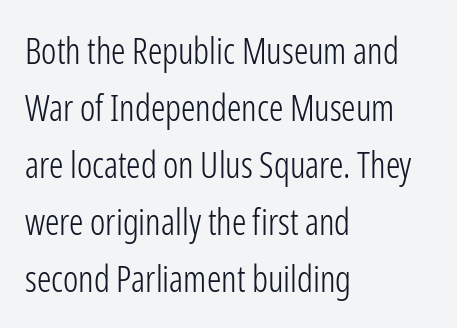
Q: Is the text bold? A: No.
Q: Is the text italic (slanted)? A: No, it is upright.
Q: Is the typeface a serif or a sans-serif typeface? A: Sans-serif.
Q: Is the text underlined? A: No.
Q: How is the paragraph aligned? A: Left-aligned.
Q: Is the spacing between letters normal or unusually wide? A: Normal.
Q: Is the spacing between lines tight, normal or loose? A: Normal.
Q: Width (condensed, normal, or wide)? A: Condensed.
Q: Stroke contrast? A: Low.
Q: x-height? A: Medium.
Q: Monospaced? A: No.
